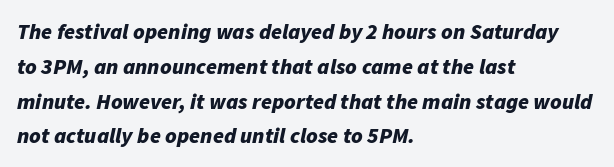
{"italic": "yes", "lean": "right", "slant_degrees": 11, "bold": "yes", "underline": "no", "align": "left", "line_spacing": "normal", "line_spacing_ratio": 1.58, "letter_spacing": "normal", "letter_spacing_em": 0.0, "glyph_px": 22}
